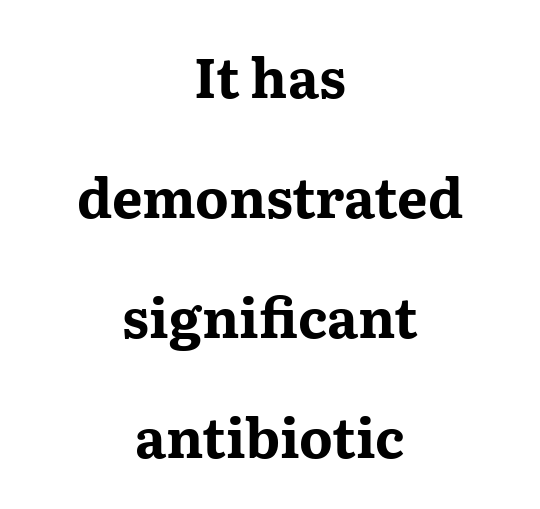
{"serif": "yes", "italic": "no", "bold": "yes", "weight": "bold", "width": "wide", "stroke_contrast": "medium", "x_height": "medium", "monospaced": "no", "underline": "no", "align": "center", "line_spacing": "loose", "line_spacing_ratio": 2.22, "letter_spacing": "normal", "letter_spacing_em": 0.0, "glyph_px": 54}
